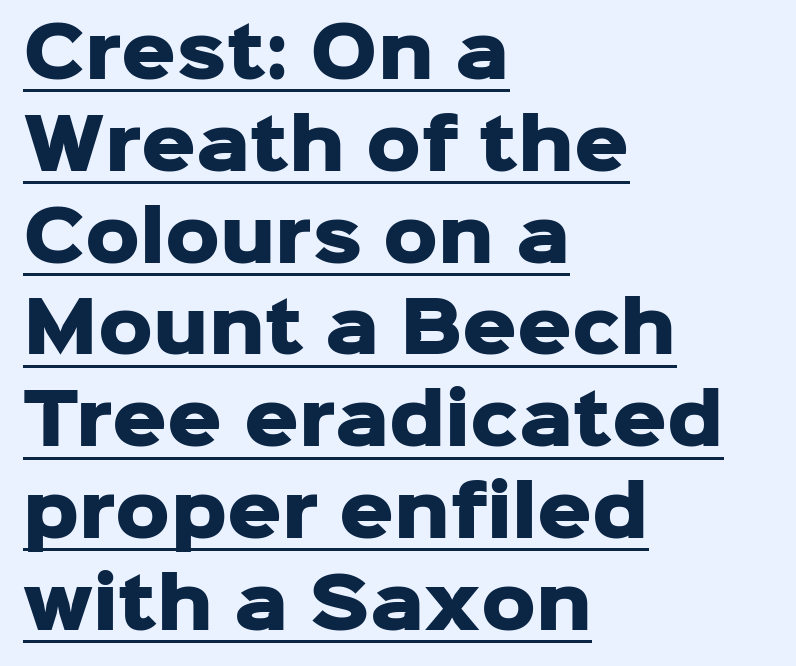
The image shows 68 px heavy sans-serif type, upright; set left-aligned, normal line spacing (1.35x), normal letter spacing, underlined; low stroke contrast and a medium x-height.
